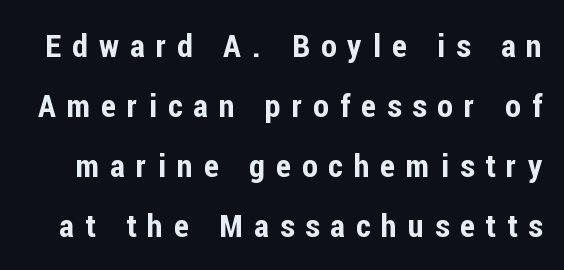
Is the letter spacing exaggerated? Yes — the characters are pushed far apart. The text was rendered using a sans face with plain stroke endings. Nope, not italic — everything's standing straight. Note the varied advance widths — an 'i' is clearly narrower than an 'm'. Type without underlining.
